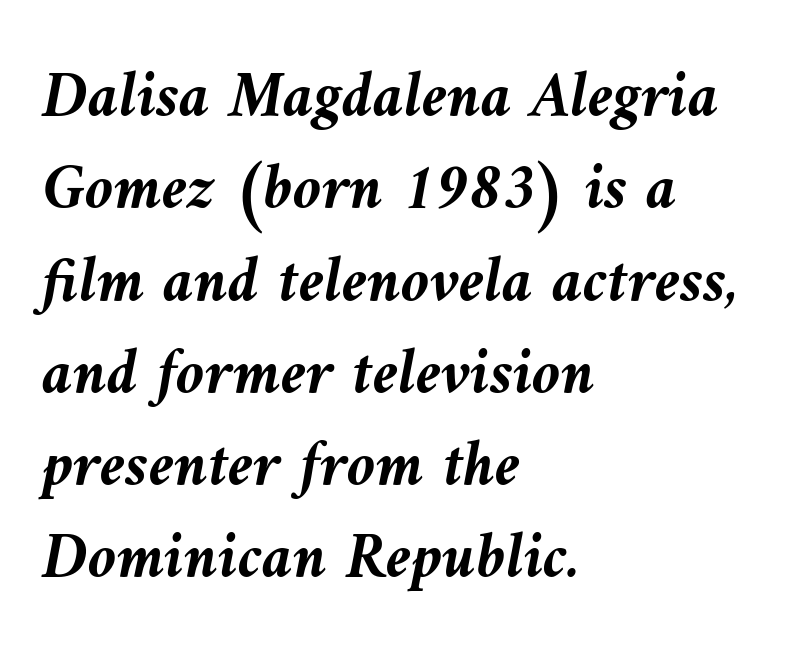
The image shows 65 px semibold type, italic (leaning left); set left-aligned, normal line spacing (1.42x), normal letter spacing, not underlined; medium stroke contrast and a medium x-height.
